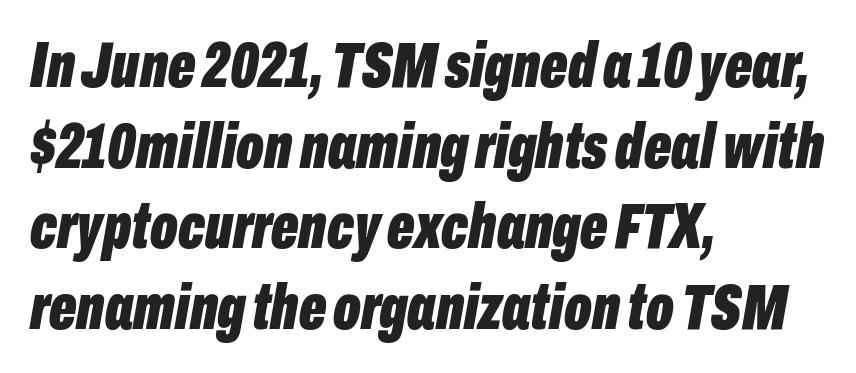
The image shows 64 px bold, condensed type, italic (leaning right); set left-aligned, normal line spacing (1.26x), normal letter spacing, not underlined; low stroke contrast and a medium x-height.
